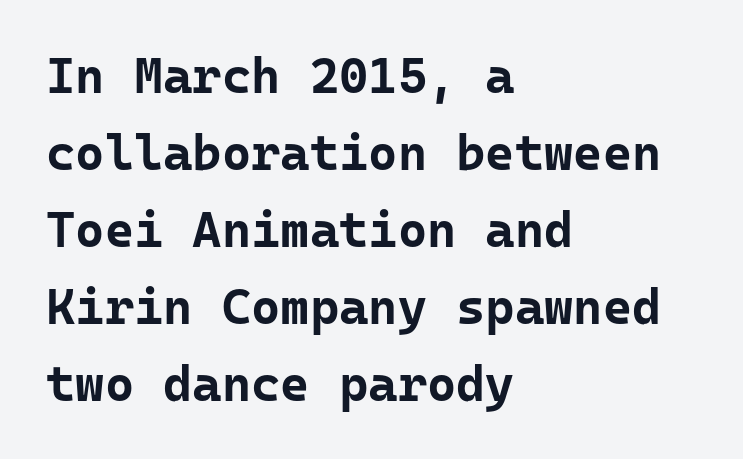
Posture: upright roman. Descender tails drop into unmarked territory. As a designer I'd log this as weight 700, bold. Each letter's strokes conclude bluntly, with no projecting serifs. The passage shown has conventional tracking throughout.
